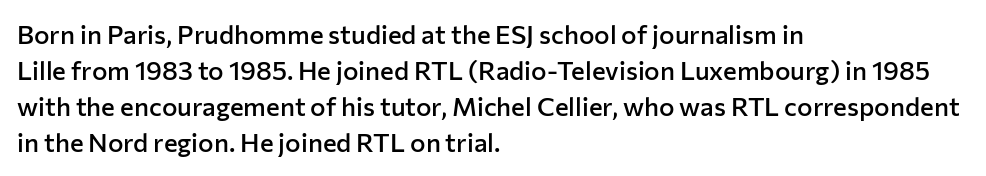
{"italic": "no", "bold": "semi", "underline": "no", "align": "left", "line_spacing": "normal", "line_spacing_ratio": 1.39, "letter_spacing": "normal", "letter_spacing_em": 0.0, "glyph_px": 26}
